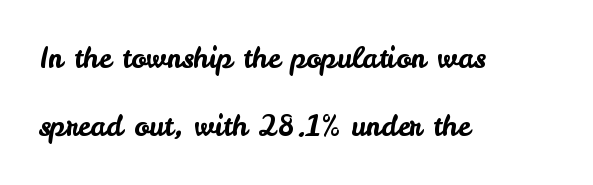
Spacing verdict: proportional, widths tailored to each character. The letters carry no serifs — their stems end cleanly without finishing strokes. Horizontal bands of white between lines are thick stripes. What stands out about the letter spacing? Nothing — it is the standard amount. The specimen omits any rule beneath the text block's lines.
